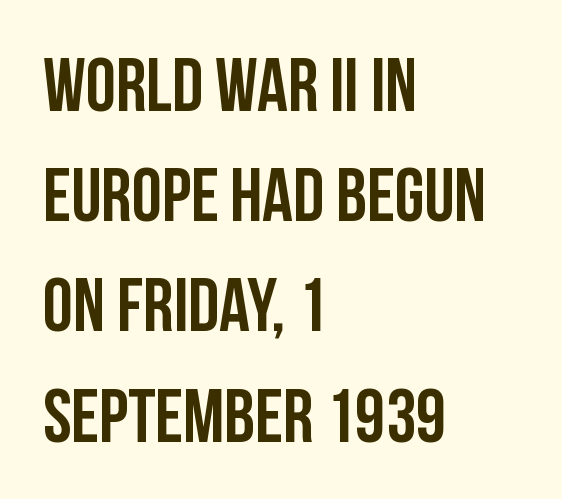
The image shows 76 px semibold, condensed sans-serif type, upright; set left-aligned, normal line spacing (1.45x), normal letter spacing, not underlined; low stroke contrast and a large x-height.
